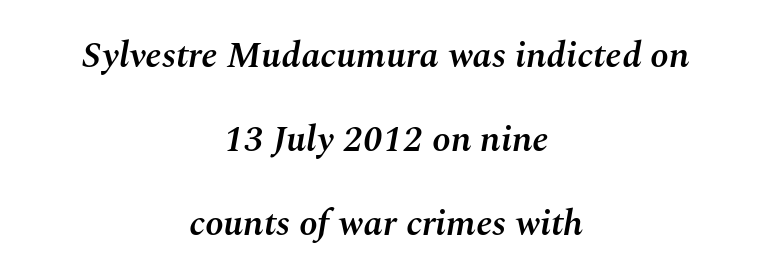
A typesetter would call this zero additional tracking. Is this a fixed-width face? No — the glyphs have proportional, varying widths. Vertically, the passage feels expansive, rows floating well apart. Typeset on center — no edge is straight.
